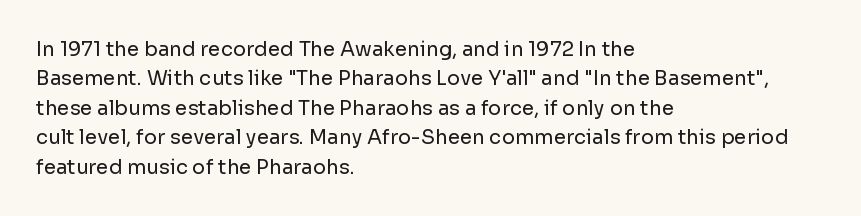
The image shows 20 px text type, upright; set left-aligned, normal line spacing (1.47x), normal letter spacing, not underlined.
